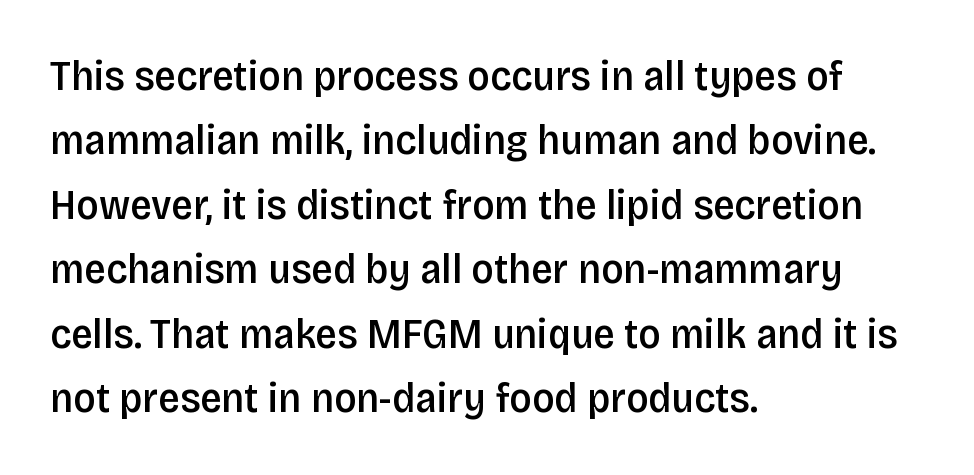
The image shows 43 px semibold, condensed sans-serif type, upright; set left-aligned, normal line spacing (1.5x), normal letter spacing, not underlined; low stroke contrast and a large x-height.
